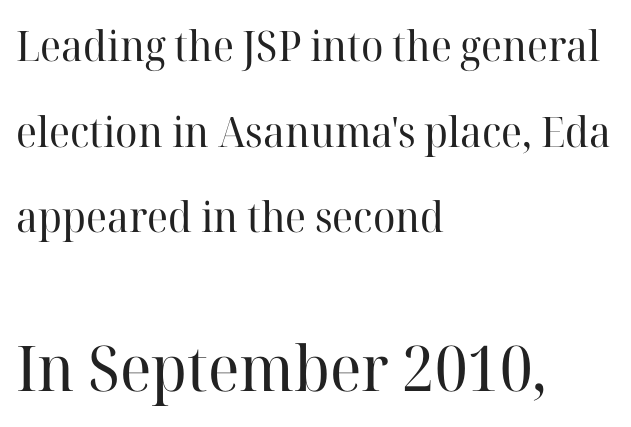
The image shows 63 px regular-weight serif type, upright; set left-aligned, loose line spacing (2.04x), normal letter spacing, not underlined; the second (bottom) block is 1.5x larger; high stroke contrast and a medium x-height.
